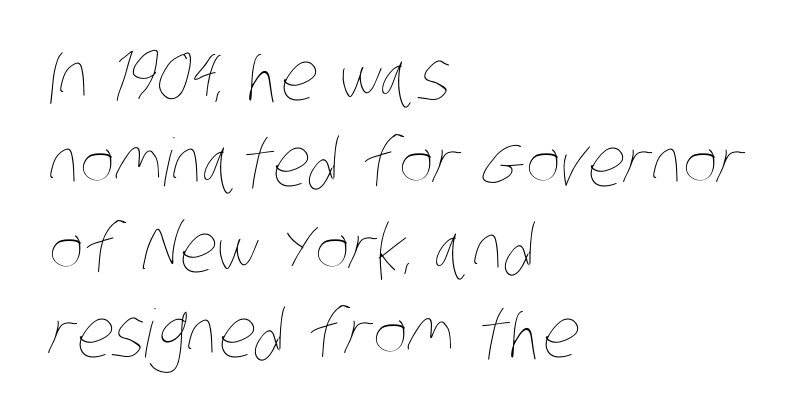
A typesetter would call this proportional, since set widths differ per character. Reading down the block, your eye returns to a fixed left position each line. Descenders hang freely into open space. Students, note that the glyphs here touch the page at normal intervals. The vertical gap from one line to the next is medium.
